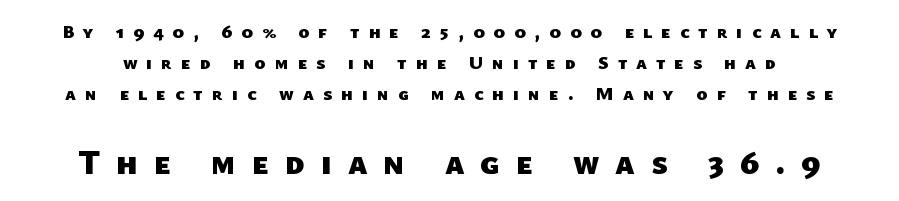
{"serif": "no", "bold": "yes", "weight": "heavy", "width": "normal", "stroke_contrast": "low", "x_height": "medium", "monospaced": "no", "underline": "no", "line_spacing": "normal", "line_spacing_ratio": 1.64, "letter_spacing": "wide", "letter_spacing_em": 0.47, "larger_block": "second", "size_ratio": 1.79, "glyph_px": 34}
